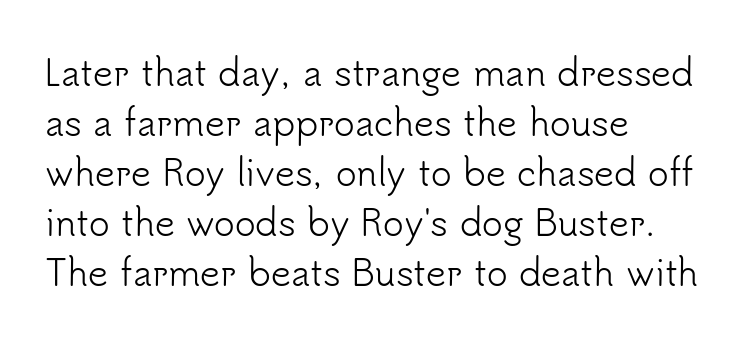
The paragraph shown leans on its left margin. The glyphs are unaccompanied by any horizontal stroke below them. Rendered with straight, roman letterforms. Grotesque or geometric, the face here clearly has no serifs. You could call the tracking neutral — neither tight nor loose.
